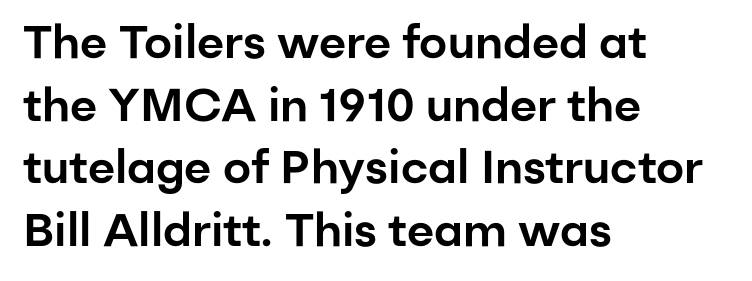
The image shows 46 px sans-serif type, upright; set left-aligned, normal line spacing (1.36x), normal letter spacing, not underlined; low stroke contrast and a medium x-height.
